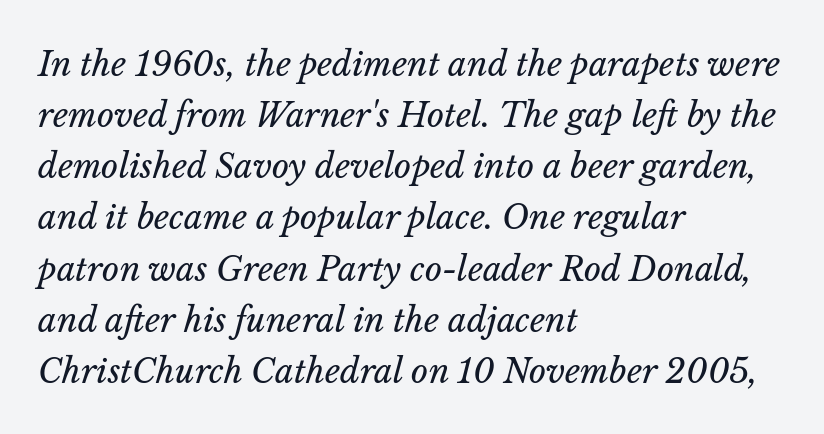
Think of a printed novel: that variable character pitch is what you see here. Each row of text sits above clean, open space. Caption: standard tracking, unaltered. It's the slanting kind of type. The lines in this sample share a left origin and differ only in where they stop.
